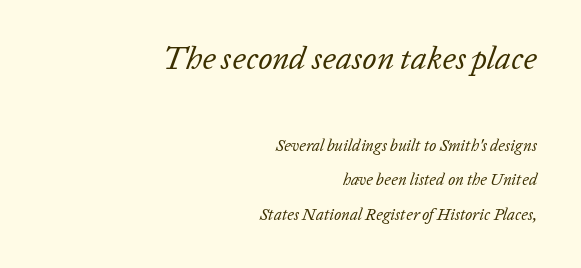
Q: Is the text bold? A: No.
Q: Is the text italic (slanted)? A: Yes, it leans right by about 20 degrees.
Q: Is the text underlined? A: No.
Q: How is the paragraph aligned? A: Right-aligned.
Q: Is the spacing between letters normal or unusually wide? A: Normal.
Q: Is the spacing between lines tight, normal or loose? A: Loose.
Q: Which block of text is set in a larger size, the first (top) or the second (bottom)? A: The first (top) one.
Q: Width (condensed, normal, or wide)? A: Normal.
Q: Stroke contrast? A: Low.
Q: x-height? A: Medium.
Q: Monospaced? A: No.
